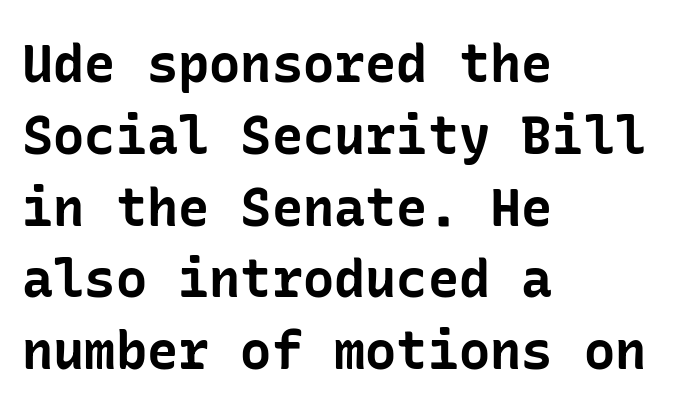
The image shows 52 px bold sans-serif type, upright; set left-aligned, normal line spacing (1.38x), normal letter spacing, not underlined; low stroke contrast and a medium x-height.
